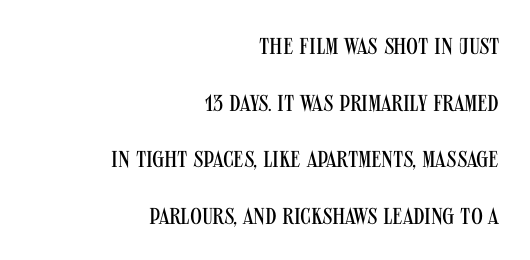
Q: Is the text bold? A: No.
Q: Is the text italic (slanted)? A: No, it is upright.
Q: Is the text underlined? A: No.
Q: How is the paragraph aligned? A: Right-aligned.
Q: Is the spacing between letters normal or unusually wide? A: Normal.
Q: Is the spacing between lines tight, normal or loose? A: Loose.
